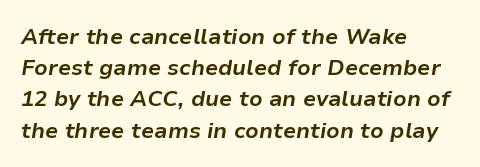
{"italic": "yes", "lean": "right", "slant_degrees": 9, "bold": "yes", "underline": "no", "align": "left", "line_spacing": "normal", "line_spacing_ratio": 1.42, "letter_spacing": "normal", "letter_spacing_em": 0.0, "glyph_px": 22}
